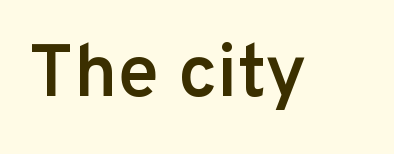
Q: Is the text bold? A: Semi-bold.
Q: Is the text italic (slanted)? A: No, it is upright.
Q: Is the typeface a serif or a sans-serif typeface? A: Sans-serif.
Q: Is the text underlined? A: No.
Q: Is the spacing between letters normal or unusually wide? A: Normal.
Q: Width (condensed, normal, or wide)? A: Normal.
Q: Stroke contrast? A: Low.
Q: x-height? A: Medium.
Q: Monospaced? A: No.
